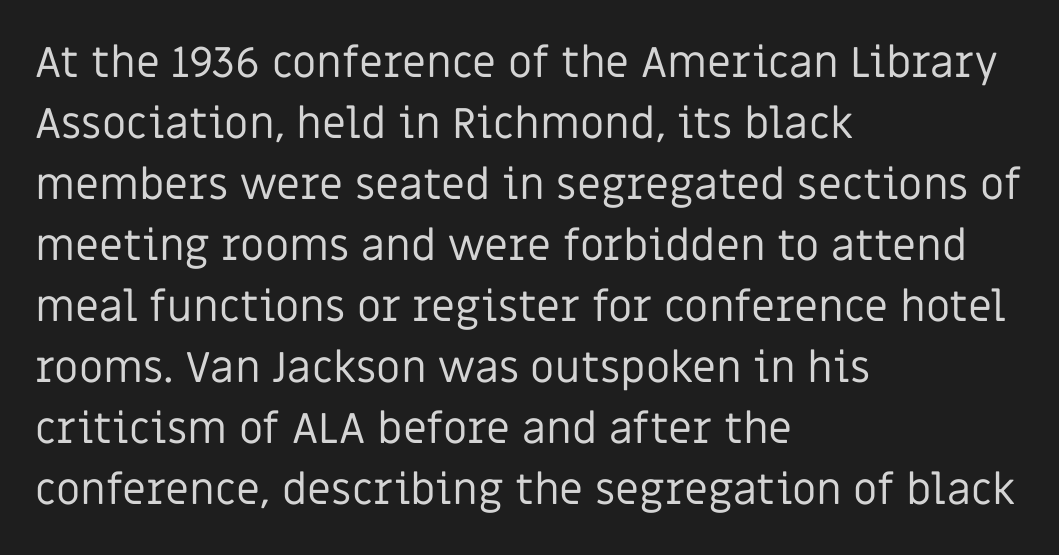
Q: Is the text bold? A: No.
Q: Is the text italic (slanted)? A: No, it is upright.
Q: Is the typeface a serif or a sans-serif typeface? A: Sans-serif.
Q: Is the text underlined? A: No.
Q: How is the paragraph aligned? A: Left-aligned.
Q: Is the spacing between letters normal or unusually wide? A: Normal.
Q: Is the spacing between lines tight, normal or loose? A: Normal.
Q: Width (condensed, normal, or wide)? A: Normal.
Q: Stroke contrast? A: Low.
Q: x-height? A: Large.
Q: Monospaced? A: No.
